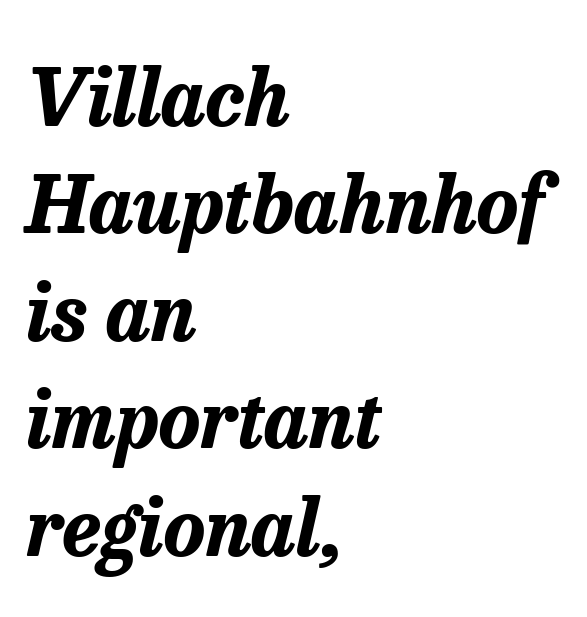
{"italic": "yes", "lean": "right", "slant_degrees": 13, "bold": "yes", "weight": "bold", "width": "normal", "stroke_contrast": "low", "x_height": "medium", "monospaced": "no", "underline": "no", "align": "left", "line_spacing": "normal", "line_spacing_ratio": 1.36, "letter_spacing": "normal", "letter_spacing_em": 0.0, "glyph_px": 79}
